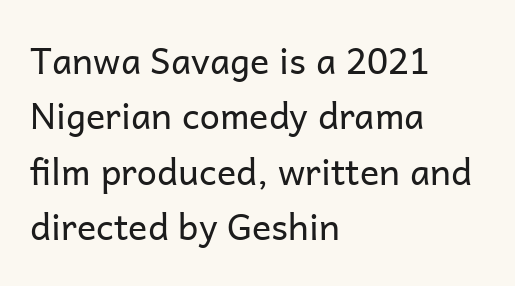
The image shows 36 px regular-weight sans-serif type, upright; set left-aligned, normal line spacing (1.54x), normal letter spacing, not underlined; low stroke contrast and a medium x-height.
